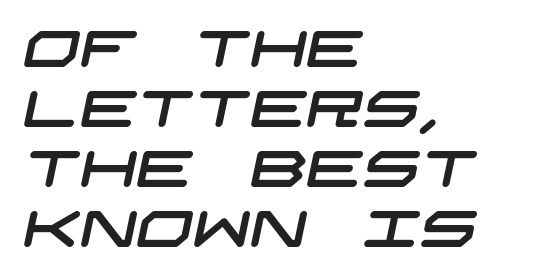
Q: Is the typeface a serif or a sans-serif typeface? A: Sans-serif.
Q: Is the text underlined? A: No.
Q: How is the paragraph aligned? A: Left-aligned.
Q: Is the spacing between letters normal or unusually wide? A: Normal.
Q: Width (condensed, normal, or wide)? A: Wide.
Q: Stroke contrast? A: Low.
Q: x-height? A: Large.
